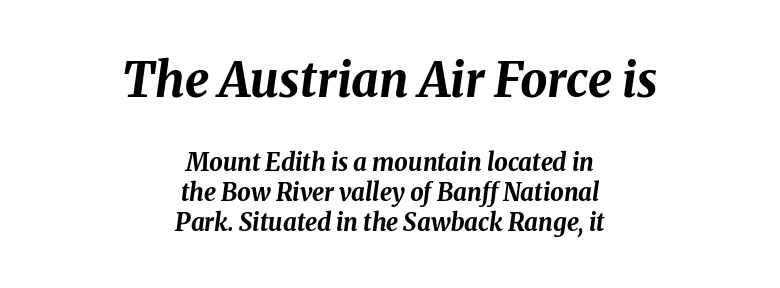
The image shows 48 px bold type, italic (leaning right); set centered, normal line spacing (1.25x), normal letter spacing, not underlined; the first (top) block is 2.0x larger; medium stroke contrast and a medium x-height.
